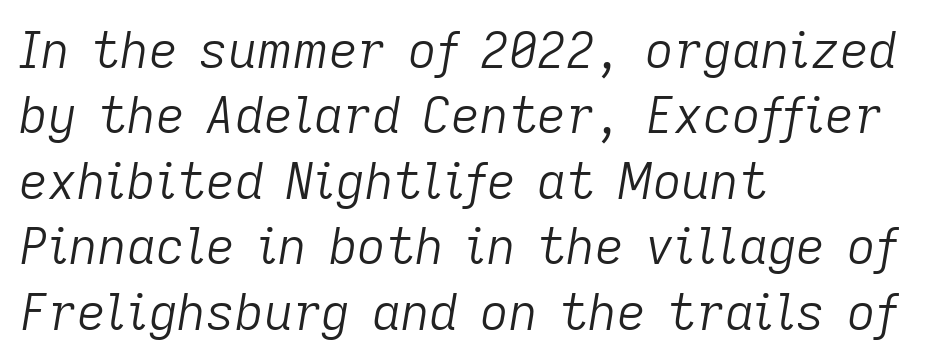
The image shows 50 px light type, italic (leaning right); set left-aligned, normal line spacing (1.31x), normal letter spacing, not underlined; low stroke contrast and a medium x-height.
